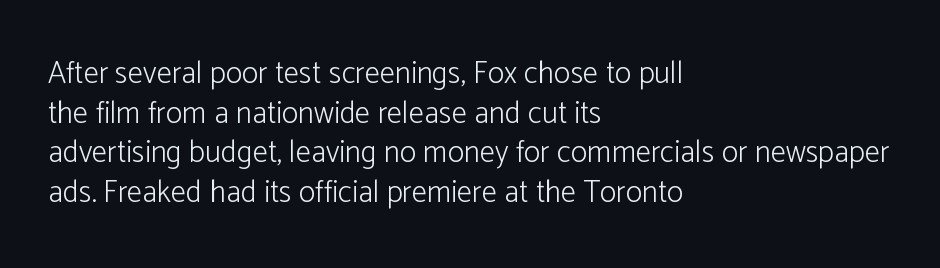
Q: Is the text bold? A: No.
Q: Is the text italic (slanted)? A: No, it is upright.
Q: Is the typeface a serif or a sans-serif typeface? A: Sans-serif.
Q: Is the text underlined? A: No.
Q: How is the paragraph aligned? A: Left-aligned.
Q: Is the spacing between letters normal or unusually wide? A: Normal.
Q: Is the spacing between lines tight, normal or loose? A: Normal.
Q: Width (condensed, normal, or wide)? A: Normal.
Q: Stroke contrast? A: Low.
Q: x-height? A: Medium.
Q: Monospaced? A: No.
